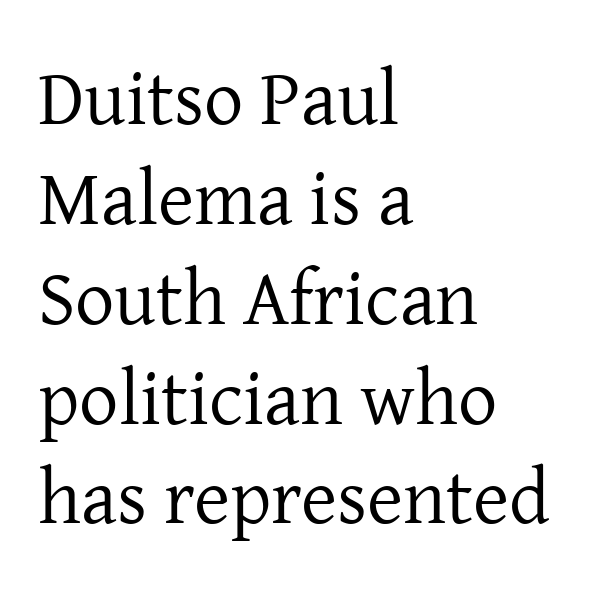
This sample keeps an unexceptional amount of space between lines. Proportional: the letters do not fall into vertical columns. The weight tops out at a normal text grade. Regarding serifs, this sample has them. The strip under each line holds only bare page. The passage shown has conventional tracking throughout.
